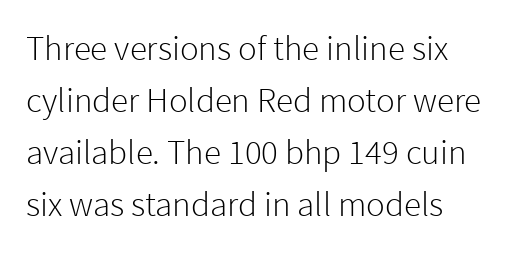
The image shows 35 px light sans-serif type, upright; set left-aligned, normal line spacing (1.49x), normal letter spacing, not underlined; low stroke contrast and a medium x-height.
